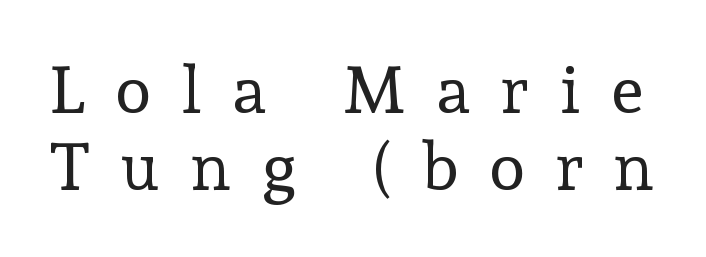
Italic: no, the glyphs are upright roman. Think of a printed novel: that variable character pitch is what you see here. The text was rendered using a seriffed face with decorative stroke endings. Stem width sits at or under what a default text font uses. You could only call the tracking loose — the letters float apart.
